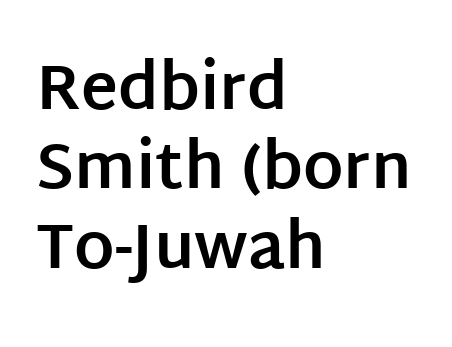
The rag falls on the right side of this text block. There is no visible air inserted between adjacent glyphs. Are there feet on the stems? There aren't — it's a sans. Whoever set this chose a conventional vertical rhythm. The string is rendered with underlining switched off. Italic: no, the glyphs are upright roman.
